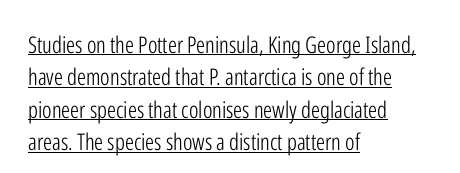
{"italic": "no", "bold": "no", "underline": "yes", "align": "left", "line_spacing": "normal", "line_spacing_ratio": 1.41, "letter_spacing": "normal", "letter_spacing_em": 0.0, "glyph_px": 23}
